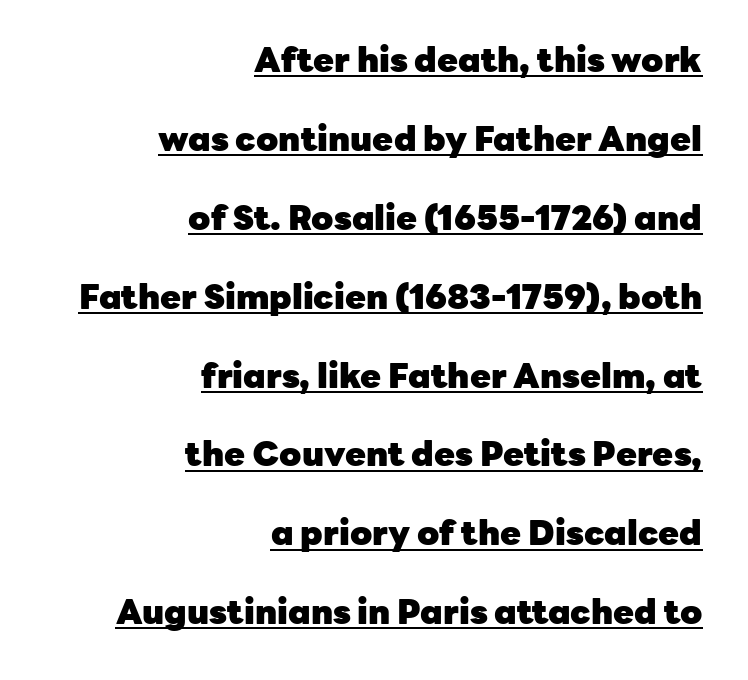
The sample has been set heavy, in full bold. Classification — sans serif. Leading is clearly above the norm, producing a sparse column. Varying glyph widths throughout — classic text-font behaviour. The passage shown is underscored from start to finish.
